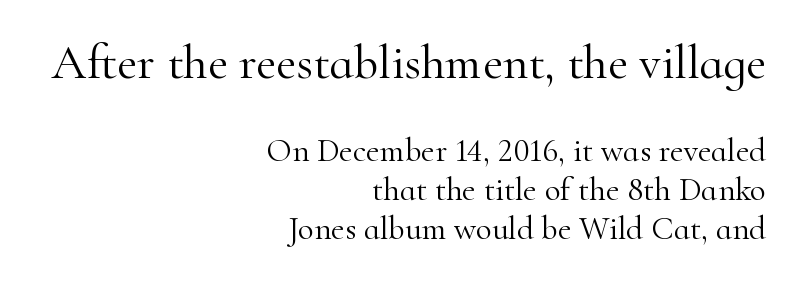
{"serif": "yes", "italic": "no", "bold": "no", "weight": "light", "width": "normal", "stroke_contrast": "high", "x_height": "small", "monospaced": "no", "underline": "no", "align": "right", "line_spacing_ratio": 1.19, "letter_spacing": "normal", "letter_spacing_em": 0.0, "larger_block": "first", "size_ratio": 1.48, "glyph_px": 49}
